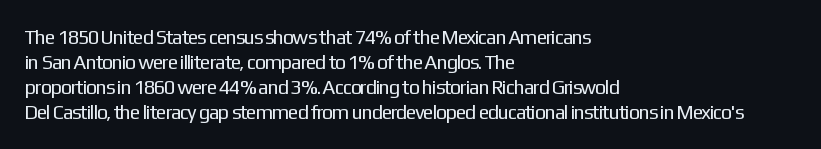
{"italic": "no", "bold": "no", "underline": "no", "align": "left", "line_spacing": "normal", "line_spacing_ratio": 1.25, "letter_spacing": "normal", "letter_spacing_em": 0.0, "glyph_px": 20}
